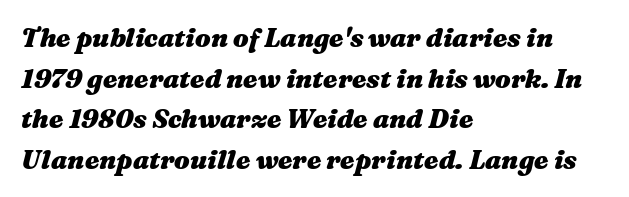
The image shows 26 px bold type, italic (leaning right); set left-aligned, normal line spacing (1.56x), normal letter spacing, not underlined.
